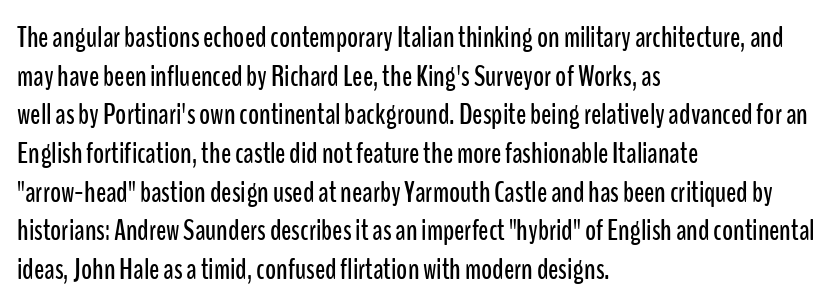
The image shows 30 px condensed sans-serif type, upright; set left-aligned, normal line spacing (1.29x), normal letter spacing, not underlined; low stroke contrast and a medium x-height.
